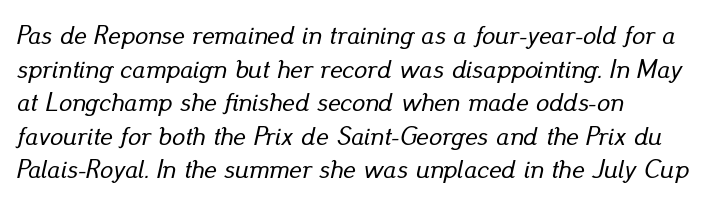
Q: Is the text italic (slanted)? A: Yes, it leans right by about 13 degrees.
Q: Is the text underlined? A: No.
Q: How is the paragraph aligned? A: Left-aligned.
Q: Is the spacing between letters normal or unusually wide? A: Normal.
Q: Is the spacing between lines tight, normal or loose? A: Normal.
